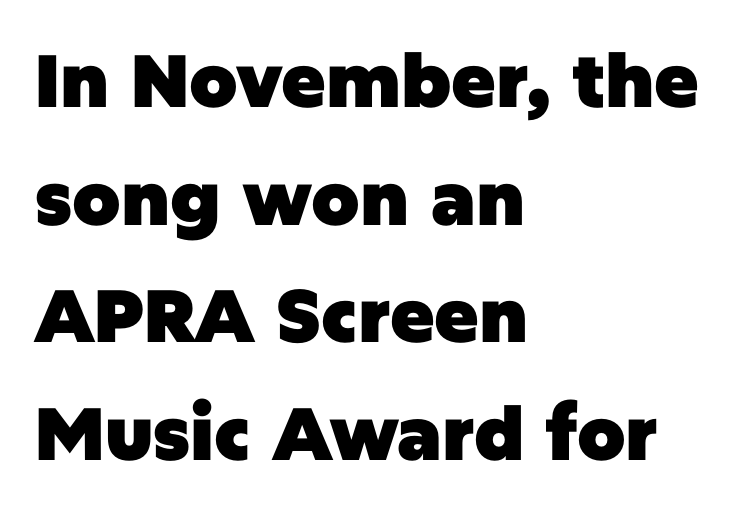
Strokes here are thick enough to call this a true bold. Are there feet on the stems? There aren't — it's a sans. The setting favours the left margin, as ordinary paragraphs usually do. Decoration check: the copy has no underline. If you drew a line through each stem, it would be perfectly vertical.
